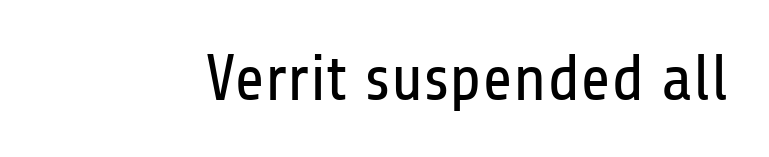
Q: Is the text bold? A: No.
Q: Is the text italic (slanted)? A: No, it is upright.
Q: Is the typeface a serif or a sans-serif typeface? A: Sans-serif.
Q: Is the text underlined? A: No.
Q: Is the spacing between letters normal or unusually wide? A: Normal.
Q: Width (condensed, normal, or wide)? A: Condensed.
Q: Stroke contrast? A: Low.
Q: x-height? A: Medium.
Q: Monospaced? A: No.
